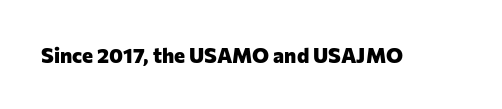
{"italic": "no", "bold": "yes", "underline": "no", "letter_spacing": "normal", "letter_spacing_em": 0.0, "glyph_px": 21}
